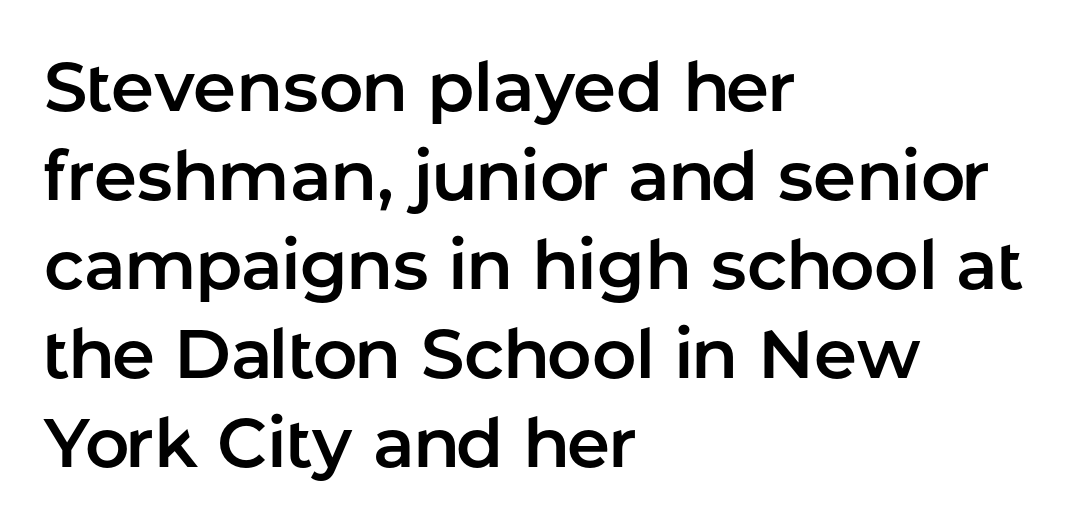
Q: Is the text italic (slanted)? A: No, it is upright.
Q: Is the typeface a serif or a sans-serif typeface? A: Sans-serif.
Q: Is the text underlined? A: No.
Q: How is the paragraph aligned? A: Left-aligned.
Q: Is the spacing between letters normal or unusually wide? A: Normal.
Q: Is the spacing between lines tight, normal or loose? A: Normal.
Q: Width (condensed, normal, or wide)? A: Normal.
Q: Stroke contrast? A: Low.
Q: x-height? A: Medium.
Q: Monospaced? A: No.
